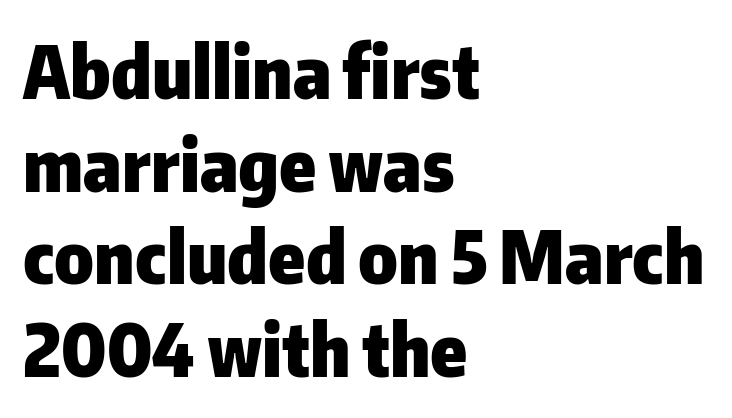
The letterforms sit shoulder to shoulder at normal distance. Evenly set lines give the paragraph a standard silhouette. Note: no serifs on the glyphs. Does the lettering tilt? It doesn't — this is upright.
